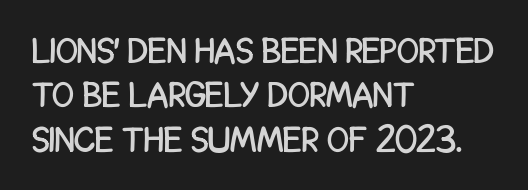
Italic? Not at all — the glyphs are vertical. Spacing between characters is what you'd get straight out of the box. The paragraph shown leans on its left margin. Looks like regular typesetting: each glyph gets only the width it needs. Rule under the text: the space is simply empty. Serifs: no, the terminals of the letterforms are clean.
